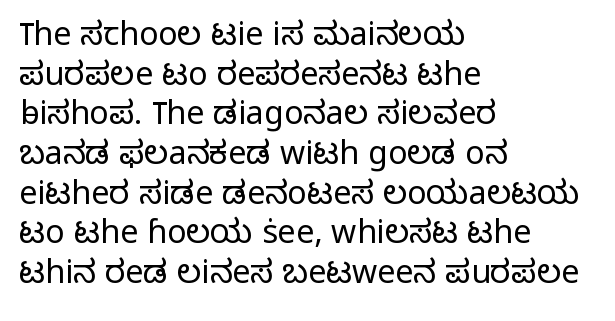
Q: Is the text bold? A: No.
Q: Is the text italic (slanted)? A: No, it is upright.
Q: Is the typeface a serif or a sans-serif typeface? A: Sans-serif.
Q: Is the text underlined? A: No.
Q: How is the paragraph aligned? A: Left-aligned.
Q: Is the spacing between letters normal or unusually wide? A: Normal.
Q: Width (condensed, normal, or wide)? A: Normal.
Q: Stroke contrast? A: Low.
Q: x-height? A: Medium.
Q: Monospaced? A: No.
